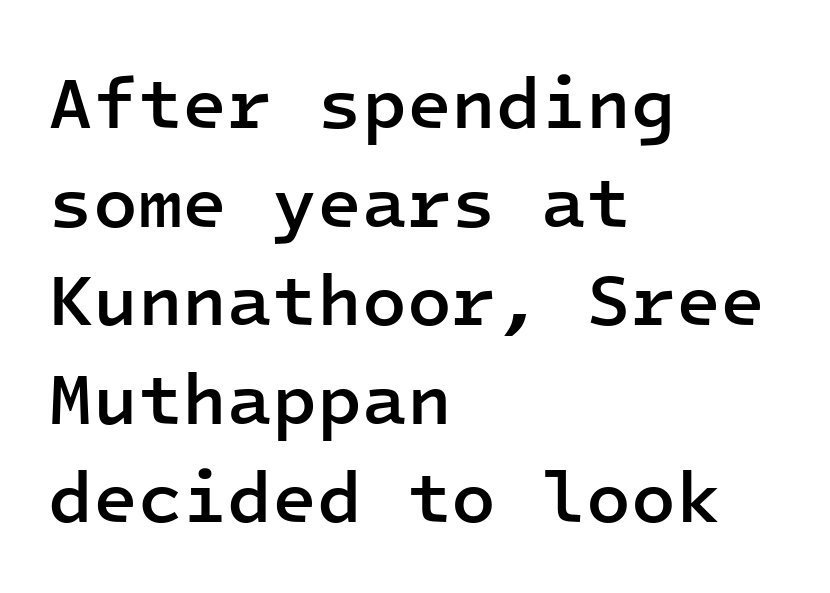
Q: Is the text bold? A: Semi-bold.
Q: Is the text italic (slanted)? A: No, it is upright.
Q: Is the typeface a serif or a sans-serif typeface? A: Sans-serif.
Q: Is the text underlined? A: No.
Q: How is the paragraph aligned? A: Left-aligned.
Q: Is the spacing between letters normal or unusually wide? A: Normal.
Q: Is the spacing between lines tight, normal or loose? A: Normal.
Q: Width (condensed, normal, or wide)? A: Normal.
Q: Stroke contrast? A: Low.
Q: x-height? A: Medium.
Q: Monospaced? A: Yes.
